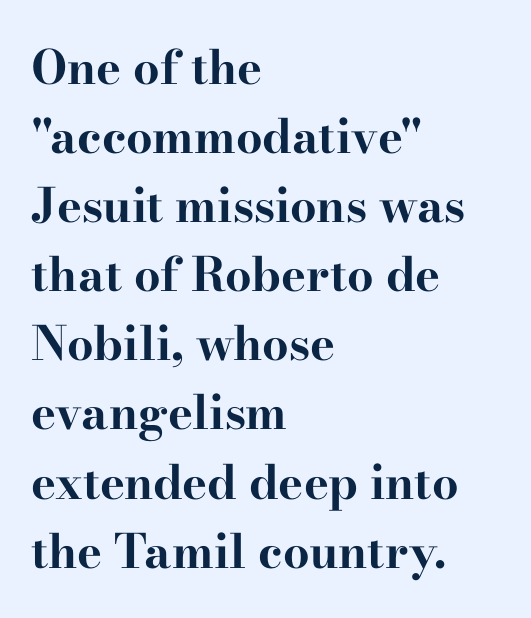
Q: Is the text bold? A: Yes.
Q: Is the text italic (slanted)? A: No, it is upright.
Q: Is the typeface a serif or a sans-serif typeface? A: Serif.
Q: Is the text underlined? A: No.
Q: How is the paragraph aligned? A: Left-aligned.
Q: Is the spacing between letters normal or unusually wide? A: Normal.
Q: Is the spacing between lines tight, normal or loose? A: Normal.
Q: Width (condensed, normal, or wide)? A: Wide.
Q: Stroke contrast? A: High.
Q: x-height? A: Small.
Q: Monospaced? A: No.
